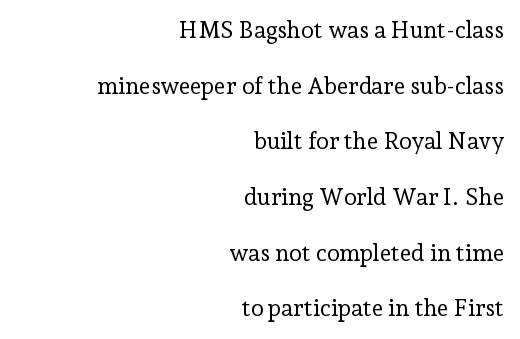
In terms of posture, this sample is upright. Horizontally, the lines are justified to the trailing edge only. Weight: not bold — regular or lighter. The type is set solid horizontally, with unmodified tracking.
